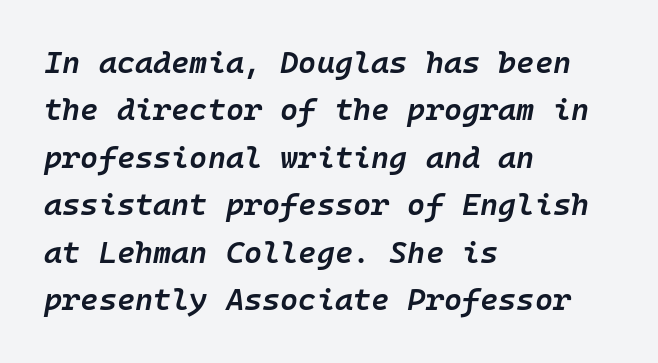
{"italic": "yes", "lean": "right", "slant_degrees": 10, "bold": "semi", "weight": "semibold", "width": "normal", "stroke_contrast": "low", "x_height": "medium", "monospaced": "yes", "underline": "no", "align": "left", "line_spacing": "normal", "line_spacing_ratio": 1.53, "letter_spacing": "normal", "letter_spacing_em": 0.0, "glyph_px": 31}
